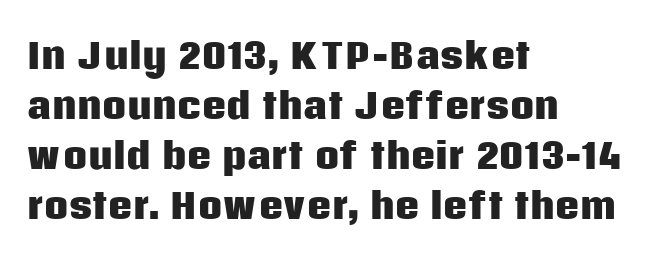
Here the glyphs are tracked normally, forming tight word shapes. A sans-serif font was chosen for this passage. Varying glyph widths throughout — classic text-font behaviour. Upright lettering throughout.
